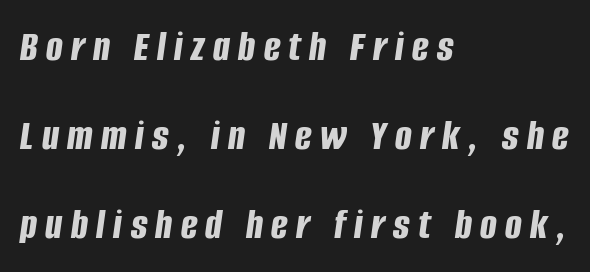
I'd describe the lettering as bold — thick and assertive. Glance below the letters and you will spot only blank space. Looks like regular typesetting: each glyph gets only the width it needs. Notice how the passage keeps a crisp vertical edge on the left only. Emphasis-style slanted type is in use.
